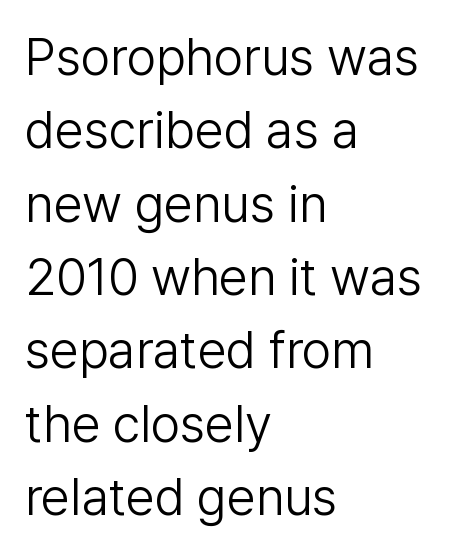
The font sits on the lighter half of the weight spectrum, regular included. Quick note: not italic, upright. Regarding serifs, this sample does without them. Each word holds together tightly as a unit, with standard inter-letter gaps. The foot of each line stays bare and open. The text block is weighted toward the left margin, trailing off unevenly rightward.
